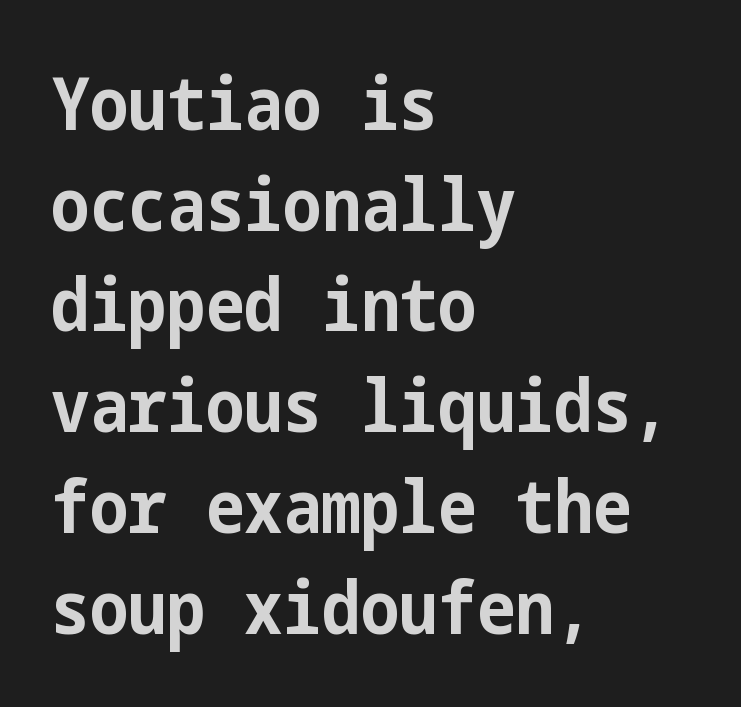
{"serif": "no", "italic": "no", "bold": "yes", "weight": "bold", "width": "condensed", "stroke_contrast": "low", "x_height": "medium", "underline": "no", "align": "left", "line_spacing": "normal", "line_spacing_ratio": 1.38, "letter_spacing": "normal", "letter_spacing_em": 0.0, "glyph_px": 73}
